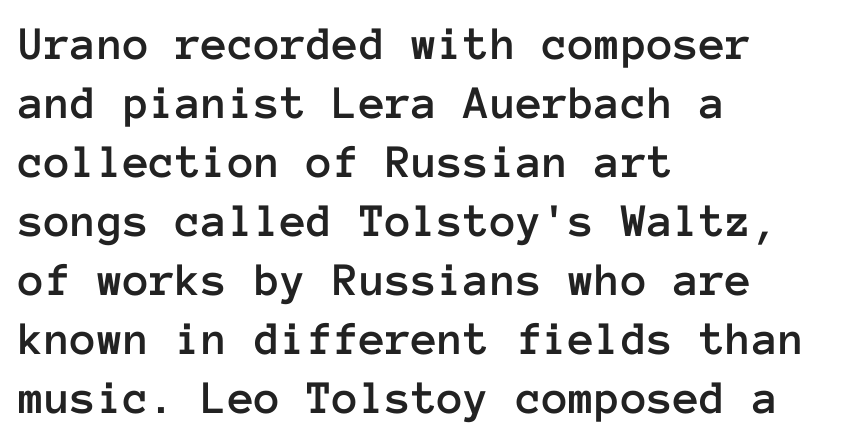
The image shows 48 px text type, upright, monospaced; set left-aligned, line spacing 1.23x, normal letter spacing, not underlined; low stroke contrast and a medium x-height.
